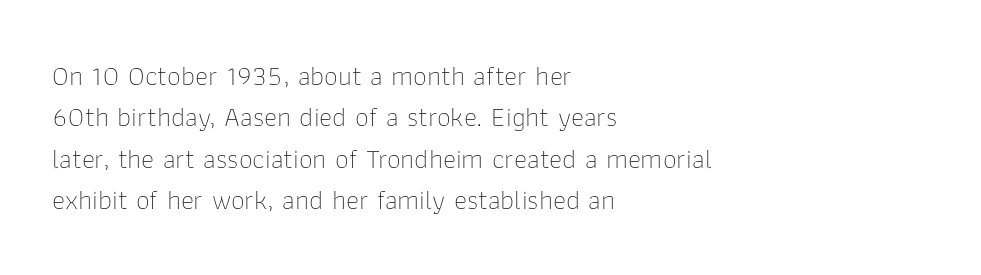
The image shows 28 px thin sans-serif type, upright; set left-aligned, normal line spacing (1.48x), normal letter spacing, not underlined; low stroke contrast and a medium x-height.
